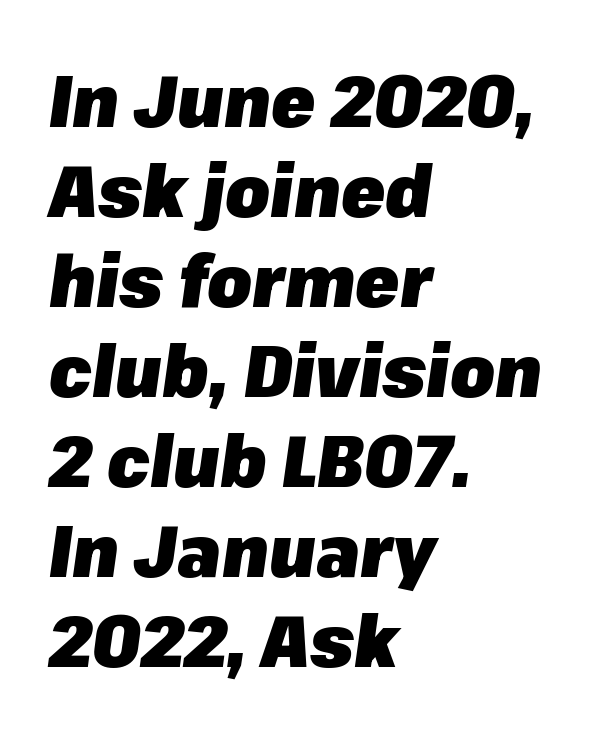
The image shows 72 px heavy type, italic (leaning right); set left-aligned, normal line spacing (1.25x), normal letter spacing, not underlined; low stroke contrast and a medium x-height.
